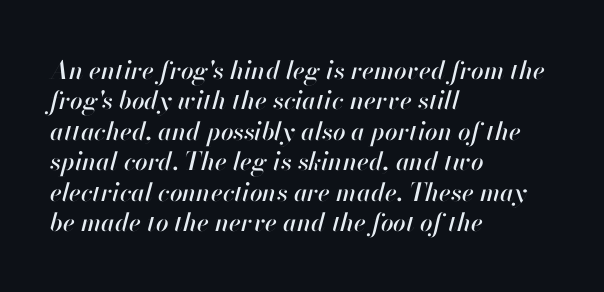
The image shows 25 px text type, italic (leaning right); set left-aligned, line spacing 1.22x, normal letter spacing, not underlined.
